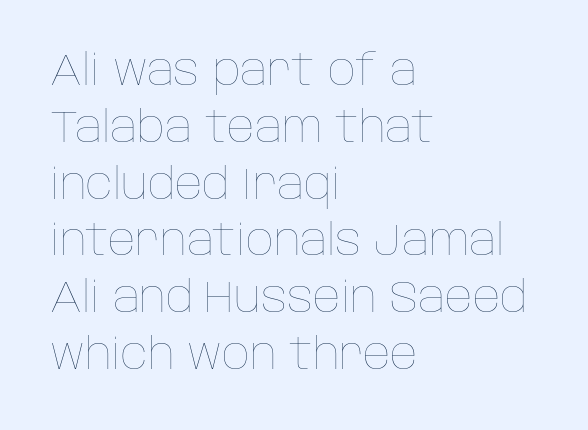
{"italic": "no", "bold": "no", "weight": "thin", "width": "normal", "stroke_contrast": "low", "x_height": "large", "monospaced": "no", "underline": "no", "align": "left", "line_spacing": "normal", "line_spacing_ratio": 1.32, "letter_spacing": "normal", "letter_spacing_em": 0.0, "glyph_px": 43}
